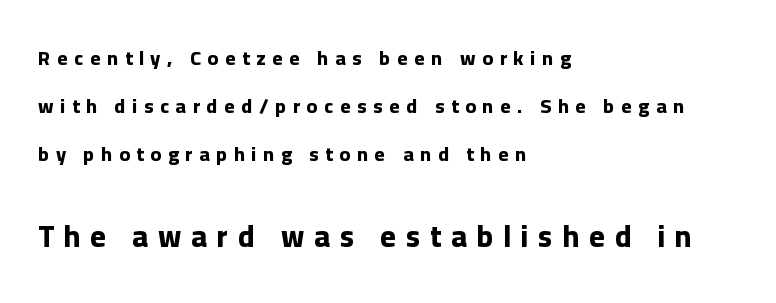
Serif or sans? Sans — the stroke terminals are bare. Typographic density is high because the face is bold. It's the straight-up-and-down kind of type. Character widths vary here, with narrow letters taking less room than wide ones. The passage shown begins with its smaller block and ends with its larger one.
